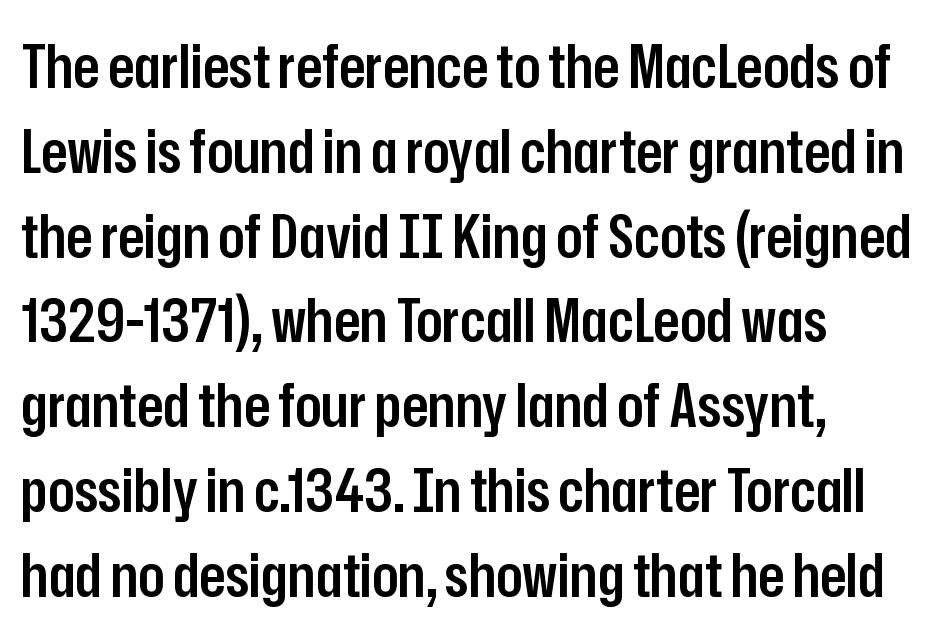
The image shows 61 px semibold, condensed sans-serif type, upright; set left-aligned, normal line spacing (1.39x), normal letter spacing, not underlined; low stroke contrast and a medium x-height.
